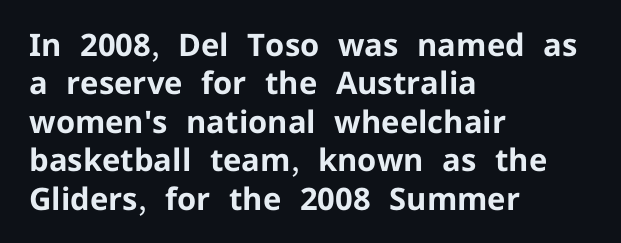
{"serif": "no", "italic": "no", "bold": "yes", "weight": "bold", "width": "normal", "stroke_contrast": "low", "x_height": "medium", "monospaced": "no", "underline": "no", "align": "left", "line_spacing_ratio": 1.24, "letter_spacing": "normal", "letter_spacing_em": 0.0, "glyph_px": 31}
